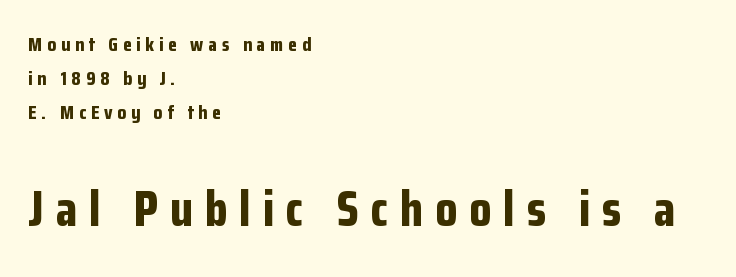
These lines were composed using upright roman letters. The designer gave the closing block more size than the opening block. Grotesque or geometric, the face here clearly has no serifs. Notice how descenders clear the ascenders below comfortably — that's standard leading.
